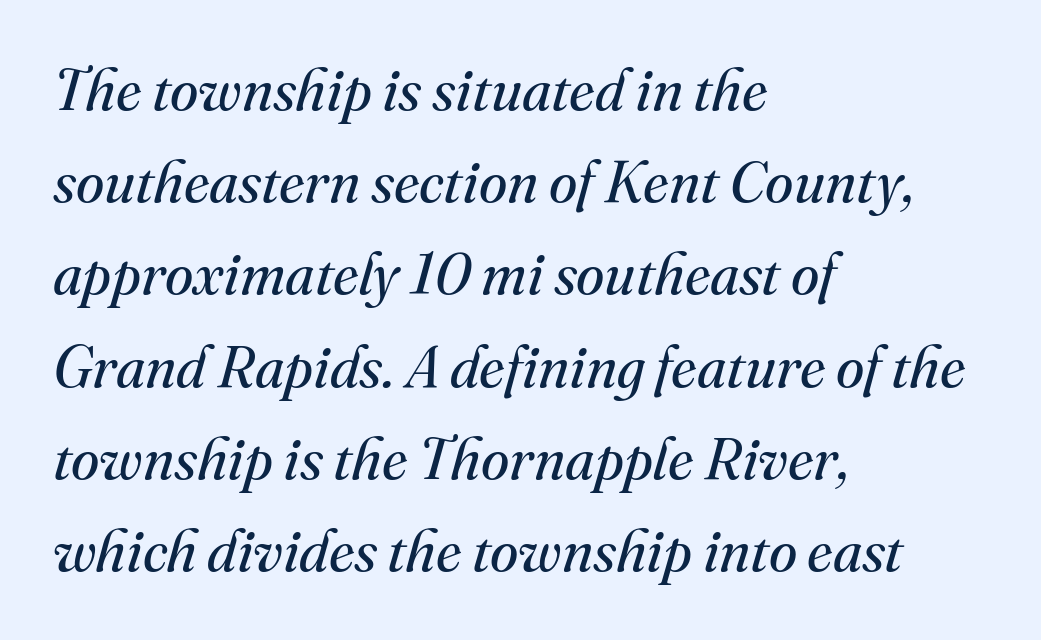
{"serif": "yes", "italic": "yes", "lean": "right", "slant_degrees": 16, "bold": "no", "weight": "regular", "width": "normal", "stroke_contrast": "medium", "x_height": "small", "monospaced": "no", "underline": "no", "align": "left", "line_spacing": "normal", "line_spacing_ratio": 1.59, "letter_spacing": "normal", "letter_spacing_em": 0.0, "glyph_px": 58}
